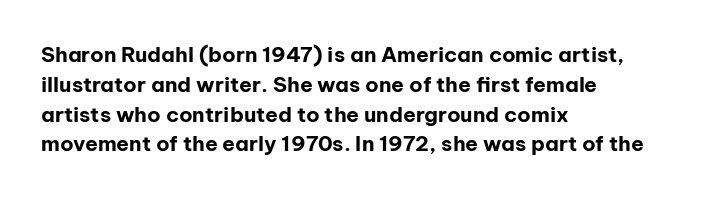
A bare baseline throughout the passage. Heavy-handed strokes throughout: this text is bold. Style check: upright. The setting favours the left margin, as ordinary paragraphs usually do. How are the letters spaced? Ordinarily, with no added tracking.
